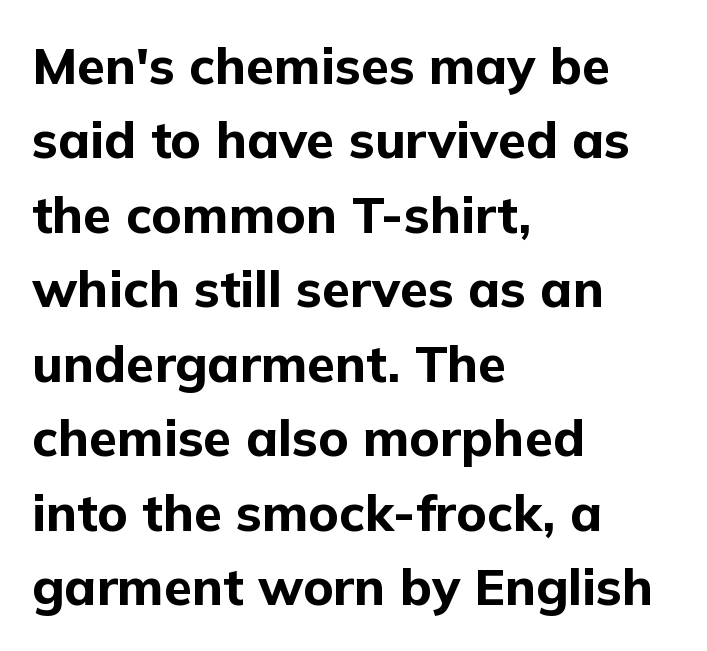
{"serif": "no", "italic": "no", "bold": "yes", "weight": "bold", "width": "normal", "stroke_contrast": "low", "x_height": "medium", "monospaced": "no", "underline": "no", "align": "left", "line_spacing": "normal", "line_spacing_ratio": 1.46, "letter_spacing": "normal", "letter_spacing_em": 0.0, "glyph_px": 51}
